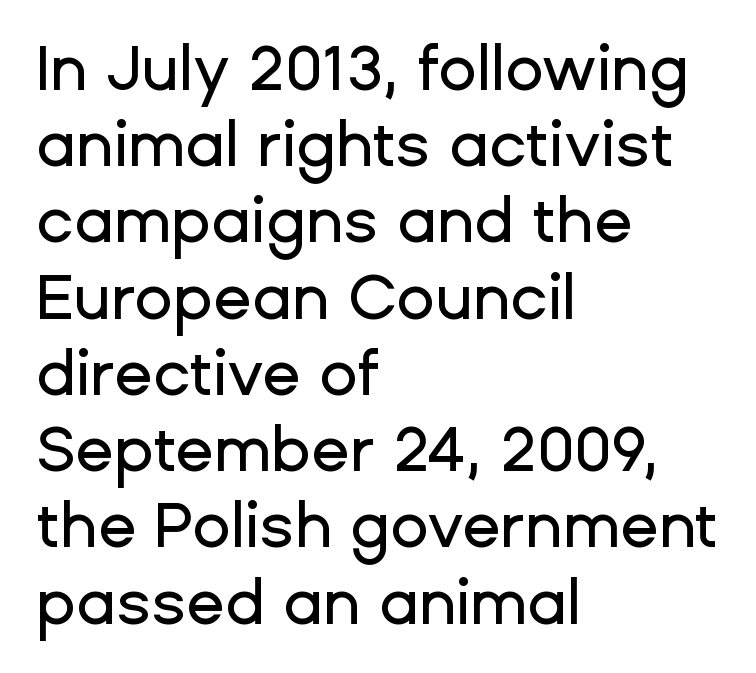
The image shows 63 px sans-serif type, upright; set left-aligned, line spacing 1.21x, normal letter spacing, not underlined; low stroke contrast and a medium x-height.
